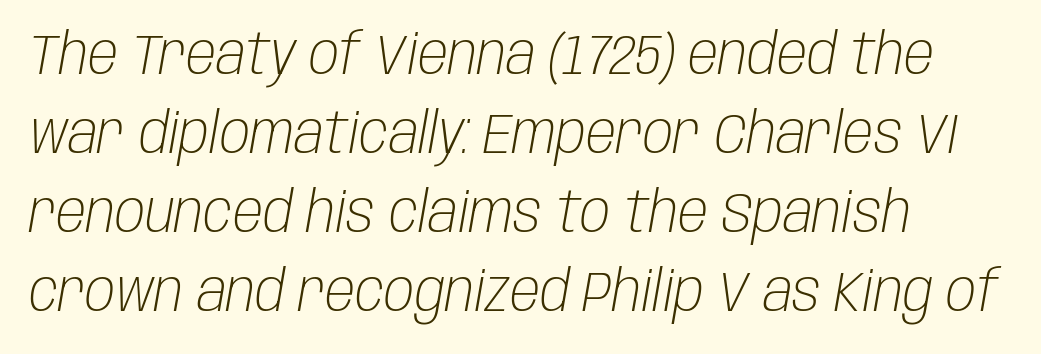
Proportional: the letters do not fall into vertical columns. The zone under the glyphs is completely vacant. Tracking here is standard; glyphs follow each other at the usual distance. Casual observation: everything's shoved over to the left. Posture: slanted.
